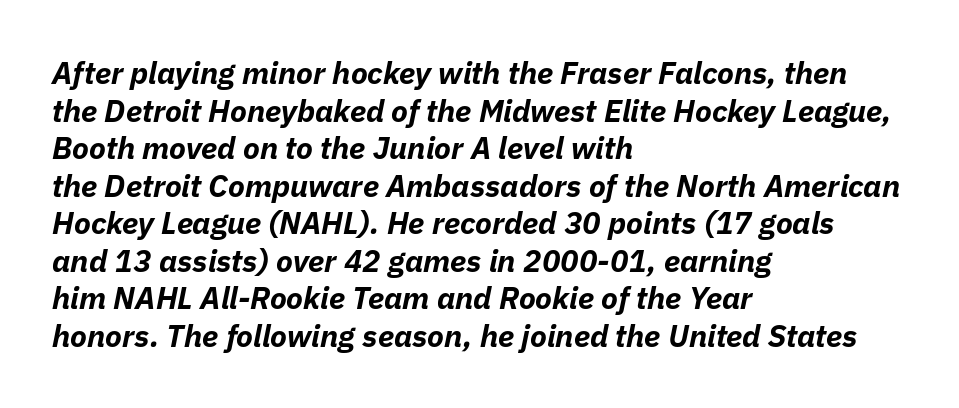
{"italic": "yes", "lean": "right", "slant_degrees": 11, "bold": "yes", "weight": "bold", "width": "normal", "stroke_contrast": "low", "x_height": "medium", "monospaced": "no", "underline": "no", "align": "left", "line_spacing_ratio": 1.21, "letter_spacing": "normal", "letter_spacing_em": 0.0, "glyph_px": 31}
